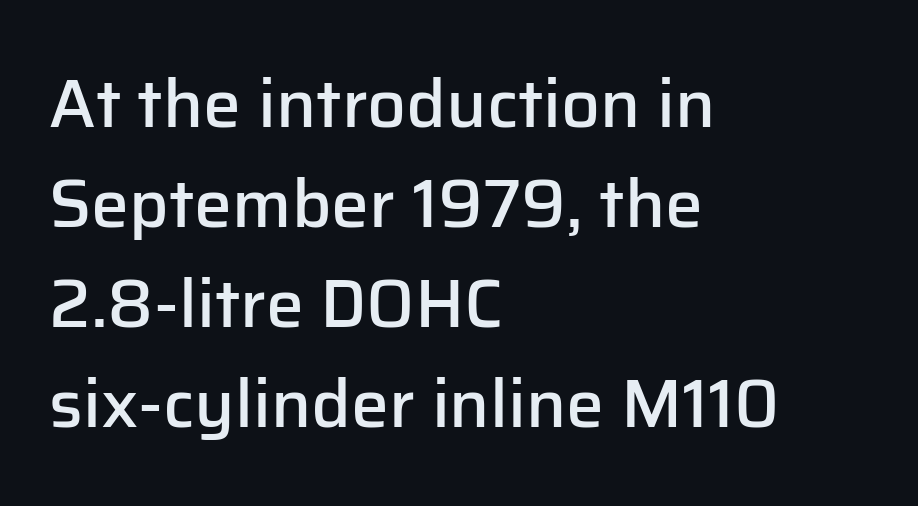
Q: Is the text bold? A: Semi-bold.
Q: Is the text italic (slanted)? A: No, it is upright.
Q: Is the typeface a serif or a sans-serif typeface? A: Sans-serif.
Q: Is the text underlined? A: No.
Q: How is the paragraph aligned? A: Left-aligned.
Q: Is the spacing between letters normal or unusually wide? A: Normal.
Q: Is the spacing between lines tight, normal or loose? A: Normal.
Q: Width (condensed, normal, or wide)? A: Normal.
Q: Stroke contrast? A: Low.
Q: x-height? A: Medium.
Q: Monospaced? A: No.
